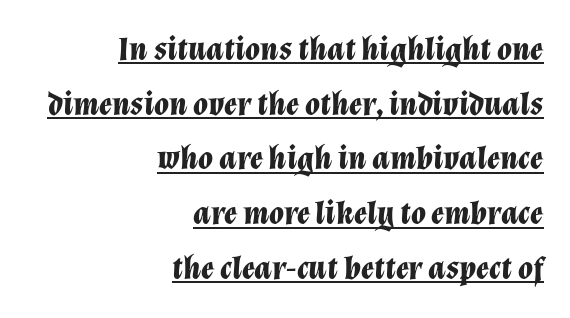
You could call the tracking neutral — neither tight nor loose. The string is rendered with underlining switched on. These lines are set flush right with a ragged left edge. Rows of type keep a routine distance in the vertical direction. Students, this is bold: see how much ink each stroke carries. The letters are slanted; this is an italic face.
